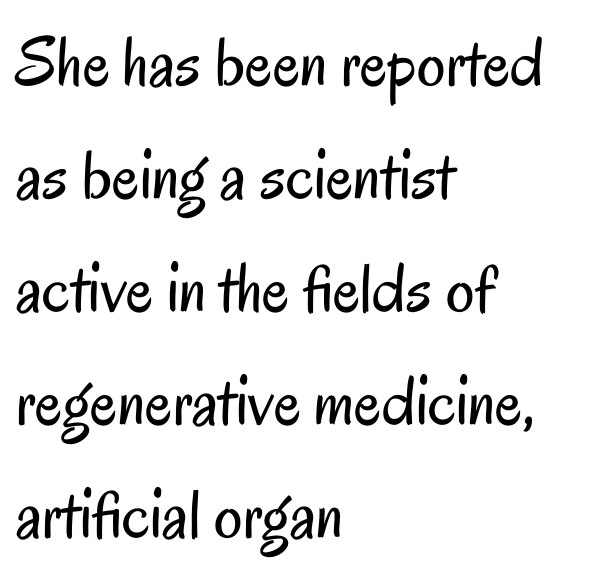
{"serif": "no", "italic": "no", "bold": "no", "weight": "regular", "width": "condensed", "stroke_contrast": "low", "x_height": "small", "monospaced": "no", "underline": "no", "align": "left", "line_spacing": "normal", "line_spacing_ratio": 1.59, "letter_spacing": "normal", "letter_spacing_em": 0.0, "glyph_px": 71}
